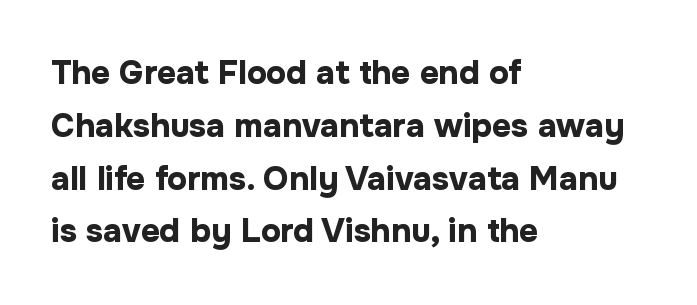
Check the space under the baseline: it is left empty. Upright lettering throughout. A typesetter would call this proportional, since set widths differ per character. Its strokes are broad and dark, the hallmark of bold type.
